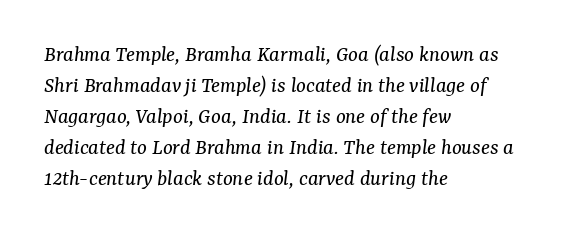
The image shows 23 px text type, italic (leaning right); set left-aligned, normal line spacing (1.35x), normal letter spacing, not underlined.
